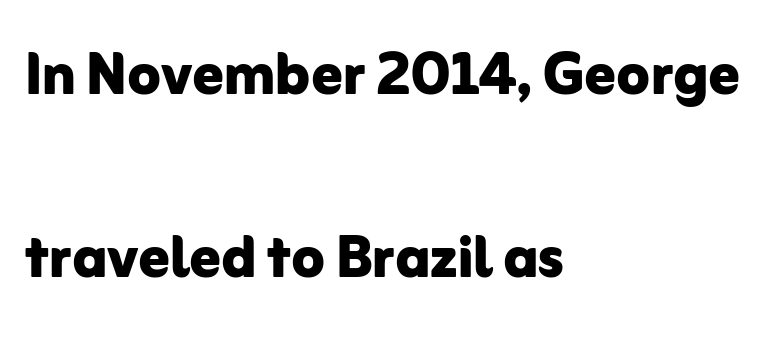
Each letter keeps its own natural width here, so spacing adapts to shape. The typesetter chose a ragged-right arrangement here. The letters are bold, with thick, heavy strokes. Italic: no, the glyphs are upright roman. Grotesque or geometric, the face here clearly has no serifs. Beneath every word, the page is bare.
